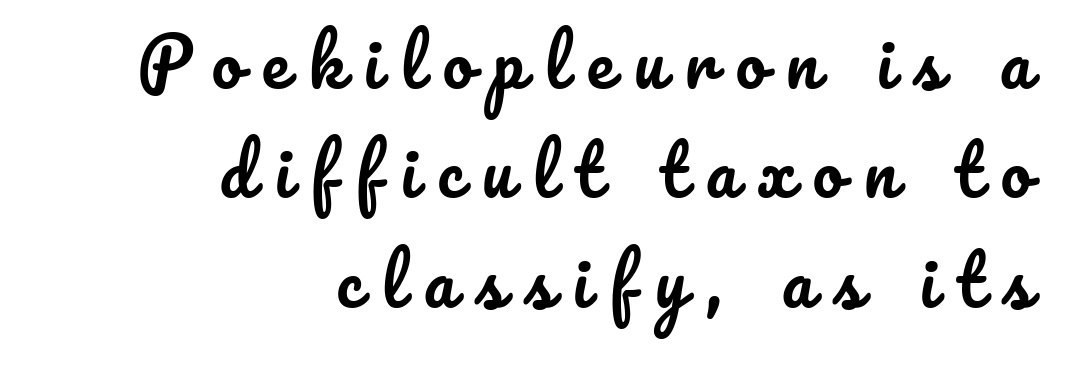
You could only call the tracking loose — the letters float apart. Here the designer chose a conventional face with non-uniform glyph widths. Compared with a flush-left layout, this one pins lines to the opposite, right side. Each row of text sits above clean, open space. In terms of leading, this rendering sits right in the middle.
